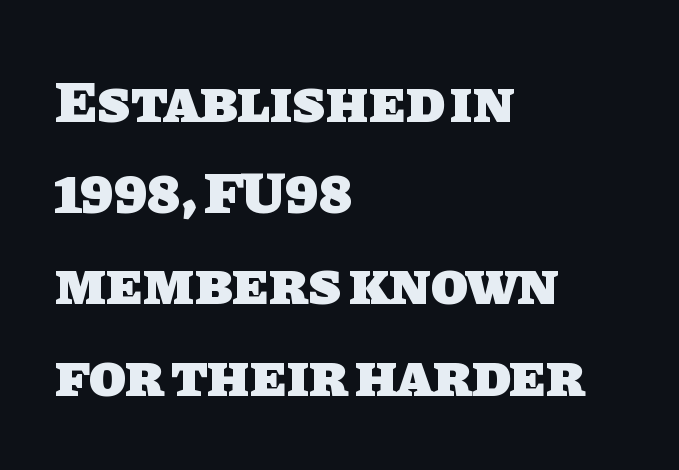
Q: Is the text bold? A: Yes.
Q: Is the typeface a serif or a sans-serif typeface? A: Sans-serif.
Q: Is the text underlined? A: No.
Q: How is the paragraph aligned? A: Left-aligned.
Q: Is the spacing between letters normal or unusually wide? A: Normal.
Q: Is the spacing between lines tight, normal or loose? A: Normal.
Q: Width (condensed, normal, or wide)? A: Normal.
Q: Stroke contrast? A: Low.
Q: x-height? A: Large.
Q: Monospaced? A: No.
